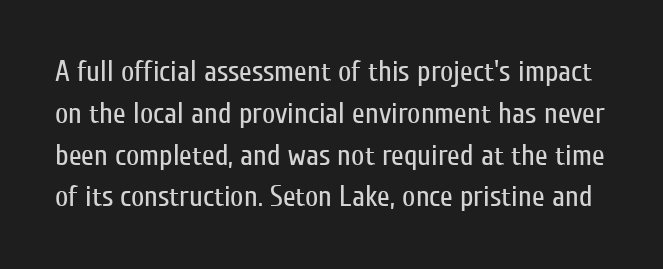
Q: Is the text bold? A: No.
Q: Is the text italic (slanted)? A: No, it is upright.
Q: Is the typeface a serif or a sans-serif typeface? A: Sans-serif.
Q: Is the text underlined? A: No.
Q: Is the spacing between letters normal or unusually wide? A: Normal.
Q: Is the spacing between lines tight, normal or loose? A: Normal.
Q: Width (condensed, normal, or wide)? A: Condensed.
Q: Stroke contrast? A: Low.
Q: x-height? A: Medium.
Q: Monospaced? A: No.
